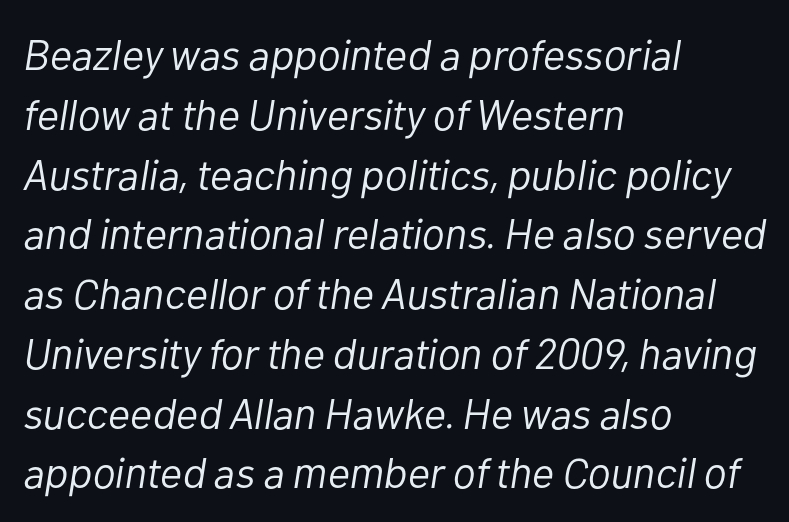
Q: Is the text bold? A: No.
Q: Is the text italic (slanted)? A: Yes, it leans right by about 10 degrees.
Q: Is the text underlined? A: No.
Q: How is the paragraph aligned? A: Left-aligned.
Q: Is the spacing between letters normal or unusually wide? A: Normal.
Q: Is the spacing between lines tight, normal or loose? A: Normal.
Q: Width (condensed, normal, or wide)? A: Normal.
Q: Stroke contrast? A: Low.
Q: x-height? A: Medium.
Q: Monospaced? A: No.
